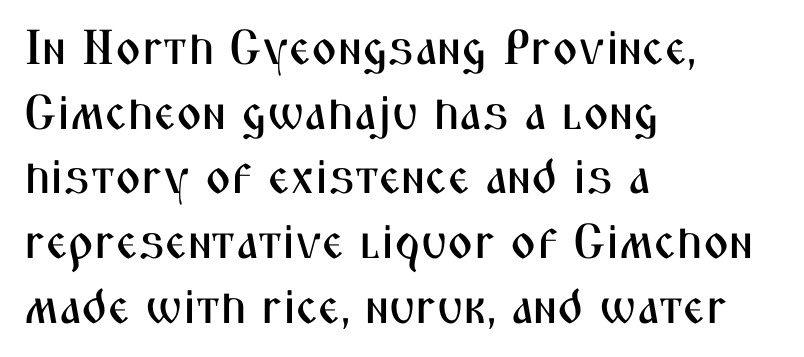
This sample uses a sans-serif face. The rendering uses natural spacing where letterforms have individual widths. Just letters on the line, the space beneath them empty. Compared with typical body copy, the letter spacing here is the same.
